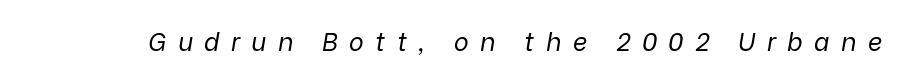
The image shows 25 px text type, italic (leaning right); set unusually wide letter spacing (+0.46 em), not underlined.
